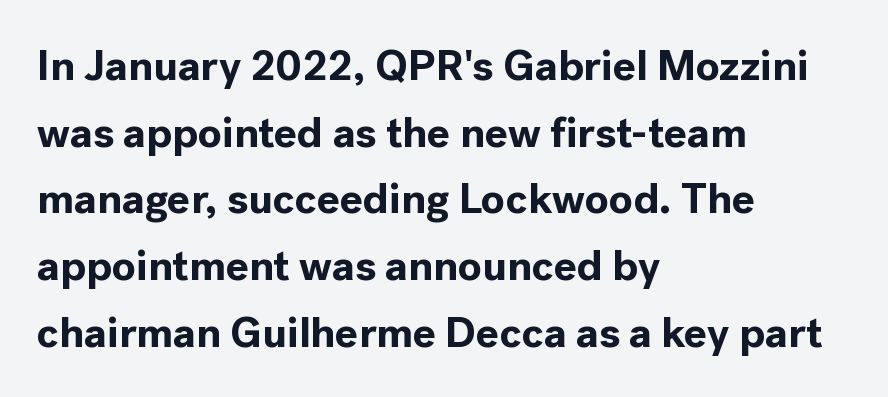
The image shows 43 px bold sans-serif type, upright; set left-aligned, normal line spacing (1.55x), normal letter spacing, not underlined; a medium x-height.
